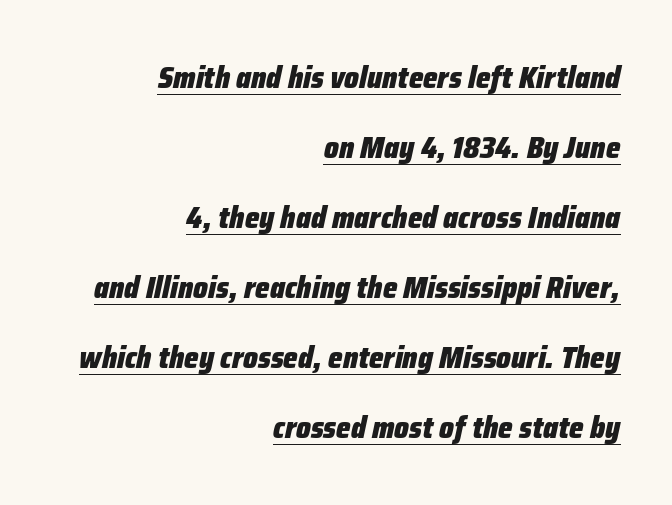
Q: Is the text bold? A: Yes.
Q: Is the text italic (slanted)? A: Yes, it leans right by about 12 degrees.
Q: Is the text underlined? A: Yes.
Q: How is the paragraph aligned? A: Right-aligned.
Q: Is the spacing between letters normal or unusually wide? A: Normal.
Q: Is the spacing between lines tight, normal or loose? A: Loose.
Q: Width (condensed, normal, or wide)? A: Condensed.
Q: Stroke contrast? A: Low.
Q: x-height? A: Medium.
Q: Monospaced? A: No.
